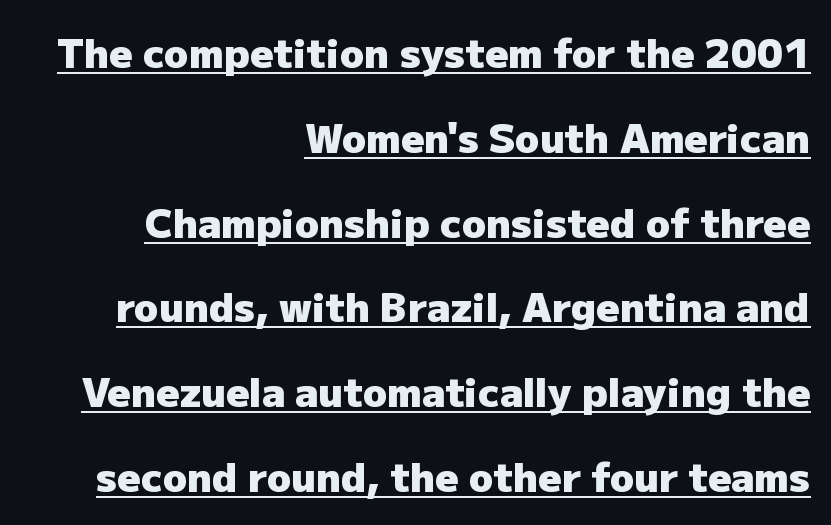
Q: Is the text bold? A: Yes.
Q: Is the text italic (slanted)? A: No, it is upright.
Q: Is the typeface a serif or a sans-serif typeface? A: Sans-serif.
Q: Is the text underlined? A: Yes.
Q: How is the paragraph aligned? A: Right-aligned.
Q: Is the spacing between letters normal or unusually wide? A: Normal.
Q: Is the spacing between lines tight, normal or loose? A: Loose.
Q: Width (condensed, normal, or wide)? A: Normal.
Q: Stroke contrast? A: Low.
Q: x-height? A: Medium.
Q: Monospaced? A: No.
